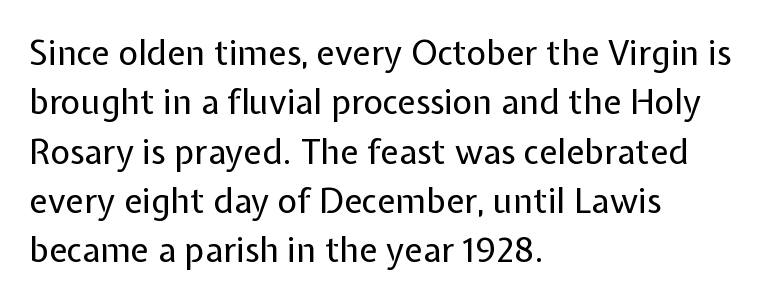
Caption: multi-line text, flush left, ragged right. Looks like regular typesetting: each glyph gets only the width it needs. Do the letters lean? They stand straight. A clean baseline with only descenders dipping below it. Nobody touched the tracking dial on this one. Serif or sans? Sans — the stroke terminals are bare.
